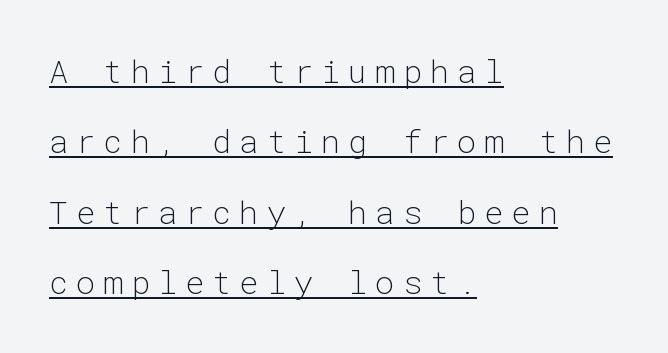
The image shows 32 px light sans-serif type, upright, monospaced; set left-aligned, loose line spacing (2.2x), unusually wide letter spacing (+0.25 em), underlined; low stroke contrast and a medium x-height.
